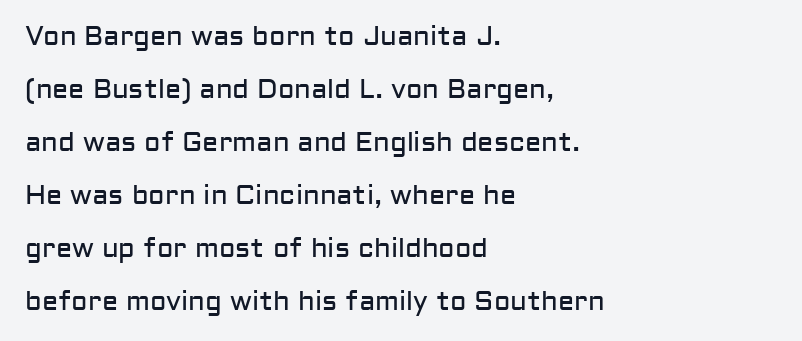
How are the letters spaced? Ordinarily, with no added tracking. Does the leading feel generous? Absolutely, it's lavish. Clear beneath every line of the passage. The paragraph shown leans on its left margin.
